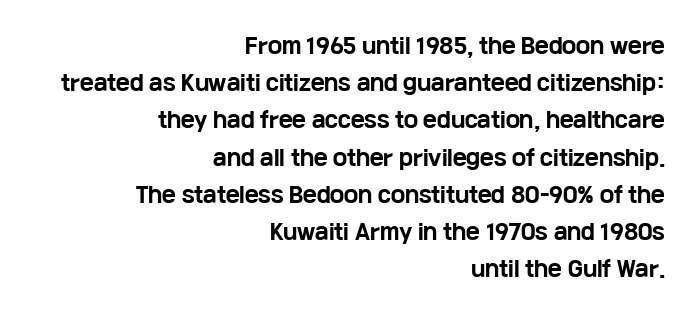
The image shows 21 px bold type, upright; set right-aligned, line spacing 1.77x, normal letter spacing, not underlined.
